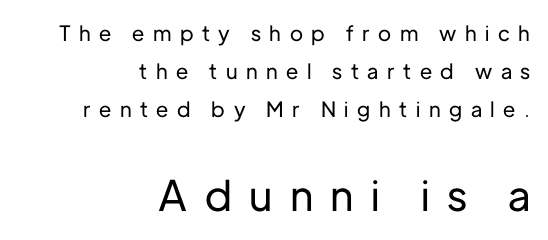
{"serif": "no", "italic": "no", "width": "normal", "stroke_contrast": "low", "x_height": "medium", "monospaced": "no", "underline": "no", "align": "right", "line_spacing_ratio": 1.82, "letter_spacing": "wide", "letter_spacing_em": 0.41, "larger_block": "second", "size_ratio": 2.0, "glyph_px": 42}
